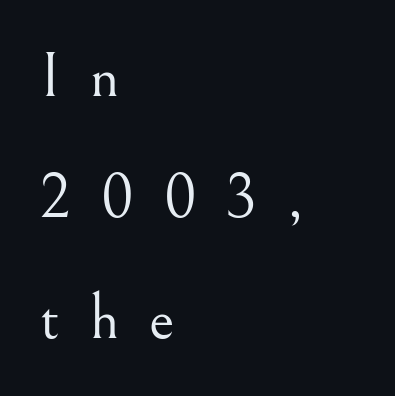
Q: Is the text bold? A: No.
Q: Is the text italic (slanted)? A: No, it is upright.
Q: Is the typeface a serif or a sans-serif typeface? A: Serif.
Q: Is the text underlined? A: No.
Q: How is the paragraph aligned? A: Left-aligned.
Q: Is the spacing between letters normal or unusually wide? A: Unusually wide.
Q: Width (condensed, normal, or wide)? A: Normal.
Q: Stroke contrast? A: Medium.
Q: x-height? A: Small.
Q: Monospaced? A: No.
